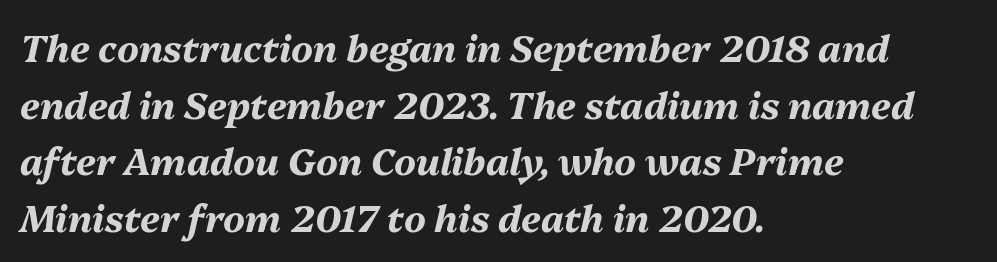
Baseline-to-baseline distance is the conventional proportion of letter height. Compared with a centered layout, this one pins lines to the left instead. The passage shown leans; its letterforms are oblique. Characters follow at the spacing the type designer built in. The zone under the glyphs is completely vacant.
